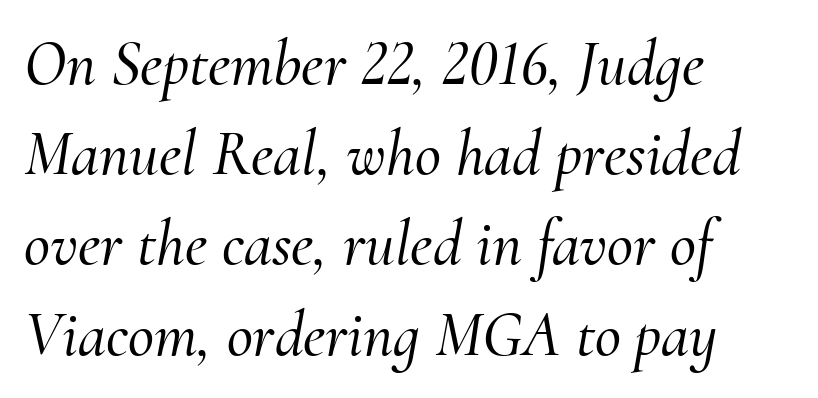
{"serif": "yes", "italic": "yes", "lean": "right", "slant_degrees": 10, "width": "normal", "stroke_contrast": "medium", "x_height": "small", "monospaced": "no", "underline": "no", "align": "left", "line_spacing": "normal", "line_spacing_ratio": 1.41, "letter_spacing": "normal", "letter_spacing_em": 0.0, "glyph_px": 64}
